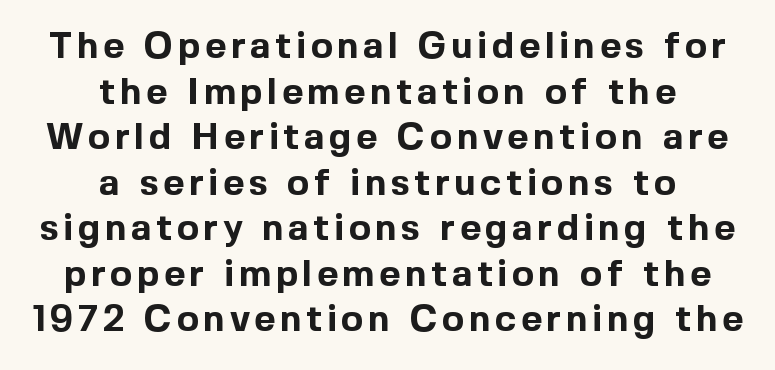
{"serif": "no", "italic": "no", "bold": "yes", "weight": "bold", "width": "normal", "x_height": "medium", "monospaced": "no", "underline": "no", "align": "center", "line_spacing_ratio": 1.23, "glyph_px": 37}
